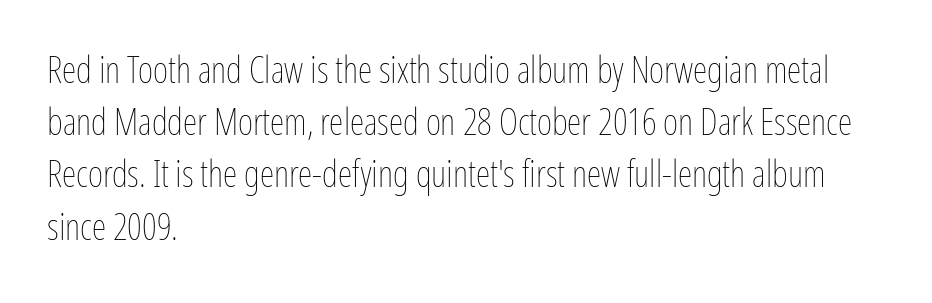
Each letter keeps its own natural width here, so spacing adapts to shape. Rendered with straight, roman letterforms. The gaps between neighbouring characters are ordinary and unremarkable. Summary of weight: not heavy and not bold. The space beneath each line is pristine and unruled.
